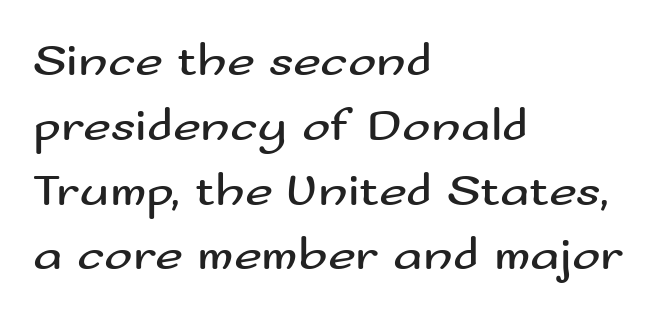
Q: Is the text bold? A: No.
Q: Is the text italic (slanted)? A: No, it is upright.
Q: Is the typeface a serif or a sans-serif typeface? A: Sans-serif.
Q: Is the text underlined? A: No.
Q: How is the paragraph aligned? A: Left-aligned.
Q: Is the spacing between letters normal or unusually wide? A: Normal.
Q: Is the spacing between lines tight, normal or loose? A: Normal.
Q: Width (condensed, normal, or wide)? A: Wide.
Q: Stroke contrast? A: Medium.
Q: x-height? A: Small.
Q: Monospaced? A: No.
